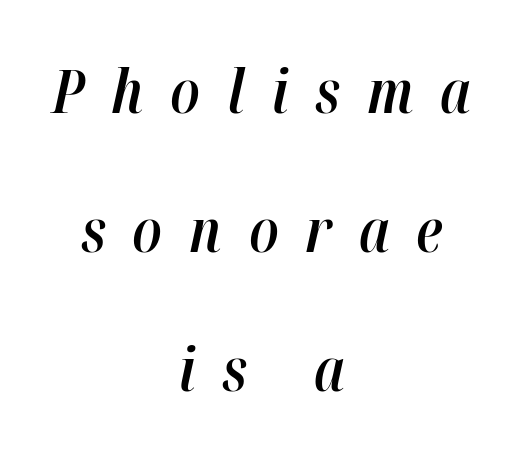
The image shows 61 px semibold, condensed type, italic (leaning right); set centered, loose line spacing (2.28x), unusually wide letter spacing (+0.44 em), not underlined; high stroke contrast and a medium x-height.
